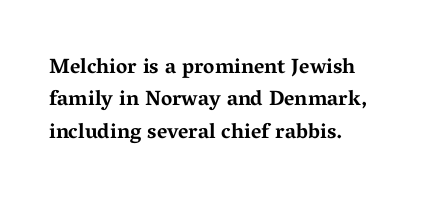
Unlike italic type, these characters show no tilt at all. Line starts are locked; line ends wander. Characters follow at the spacing the type designer built in. On the weight axis this lands at bold, roughly 700. The passage shown is not underscored anywhere.
